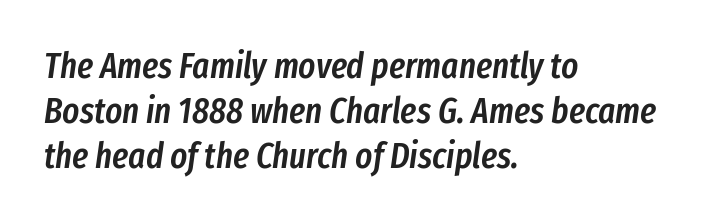
Q: Is the text bold? A: Semi-bold.
Q: Is the text italic (slanted)? A: Yes, it leans right by about 8 degrees.
Q: Is the text underlined? A: No.
Q: How is the paragraph aligned? A: Left-aligned.
Q: Is the spacing between letters normal or unusually wide? A: Normal.
Q: Is the spacing between lines tight, normal or loose? A: Normal.
Q: Width (condensed, normal, or wide)? A: Condensed.
Q: Stroke contrast? A: Low.
Q: x-height? A: Medium.
Q: Monospaced? A: No.
